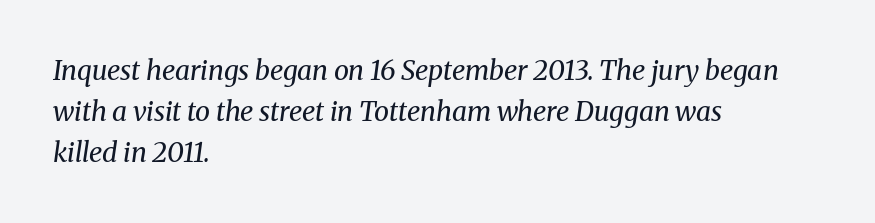
Slanted lettering throughout. Normally led — the rows are evenly, conventionally spaced. The gap between lines stays unmarked. Short and long lines alike share a common starting point at left. Does extra space separate the letters? No, they use regular spacing. Stem width sits at or under what a default text font uses.
